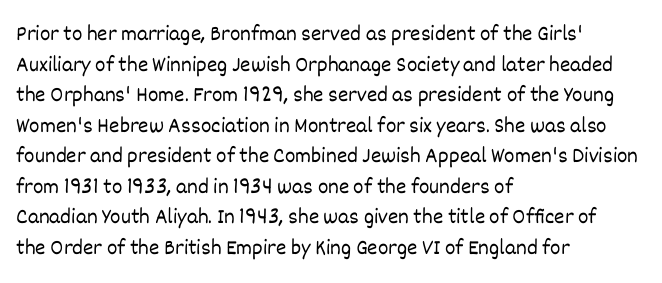
{"italic": "no", "bold": "no", "underline": "no", "align": "left", "line_spacing": "normal", "line_spacing_ratio": 1.39, "letter_spacing": "normal", "letter_spacing_em": 0.0, "glyph_px": 22}
